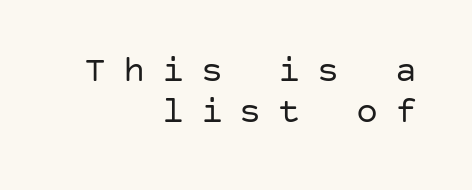
The strip under each line holds only bare page. The vertical gap from one line to the next is small. Short note: letters widely spaced. Notice how the stems are strictly vertical — no italics here. The typesetter chose a ragged-left arrangement here.
